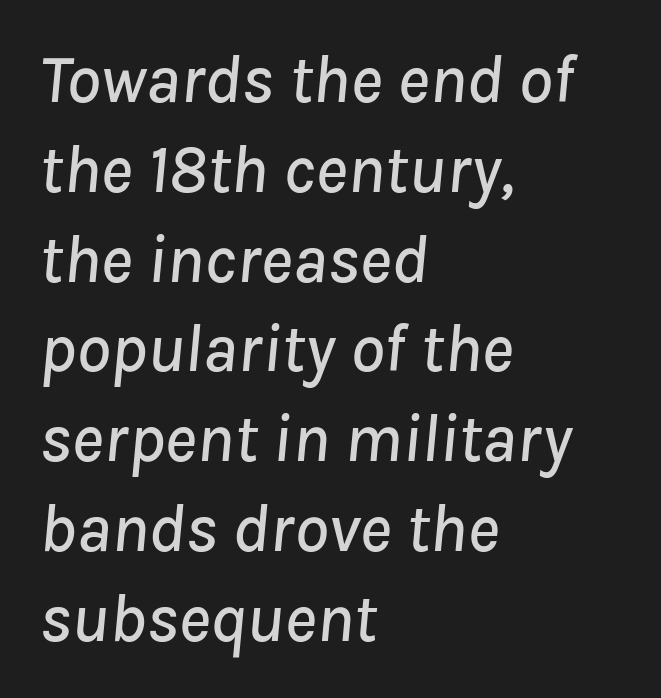
The image shows 68 px text type, italic (leaning right); set left-aligned, normal line spacing (1.32x), normal letter spacing, not underlined; low stroke contrast and a medium x-height.
